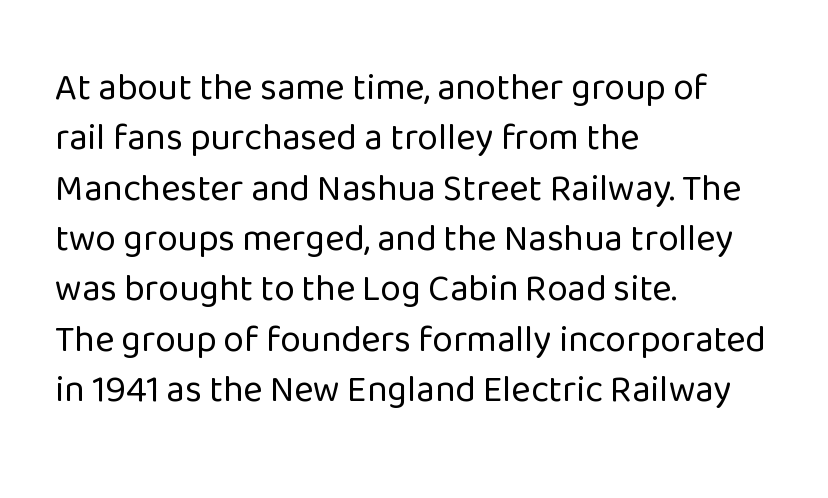
{"serif": "no", "italic": "no", "bold": "no", "weight": "regular", "width": "normal", "stroke_contrast": "low", "x_height": "medium", "monospaced": "no", "underline": "no", "align": "left", "line_spacing": "normal", "line_spacing_ratio": 1.36, "letter_spacing": "normal", "letter_spacing_em": 0.0, "glyph_px": 37}
